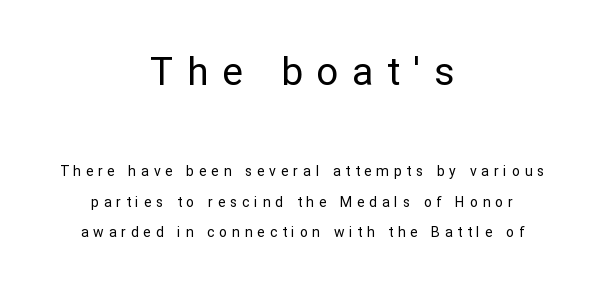
The image shows 39 px regular-weight sans-serif type, upright; set centered, loose line spacing (2.18x), unusually wide letter spacing (+0.35 em), not underlined; the first (top) block is 2.79x larger; low stroke contrast and a medium x-height.
